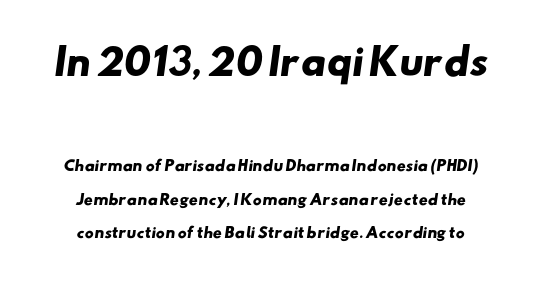
The image shows 35 px heavy, wide sans-serif type; set loose line spacing (2.4x), normal letter spacing, not underlined; the first (top) block is 2.5x larger; low stroke contrast and a small x-height.
